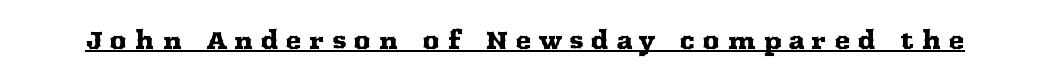
The image shows 24 px text type, upright; set unusually wide letter spacing (+0.3 em), underlined.
